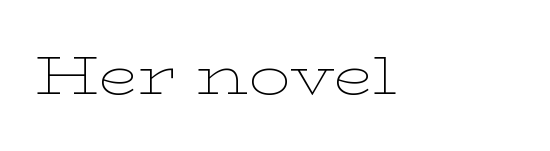
The image shows 53 px thin, wide serif type, upright; set normal letter spacing, not underlined; low stroke contrast and a medium x-height.
